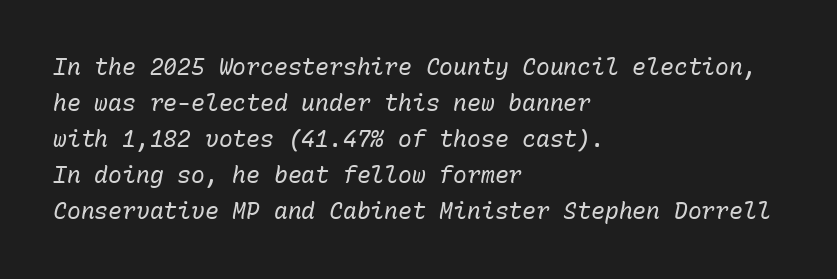
{"italic": "yes", "lean": "right", "slant_degrees": 10, "bold": "no", "underline": "no", "align": "left", "line_spacing": "normal", "line_spacing_ratio": 1.57, "letter_spacing": "normal", "letter_spacing_em": 0.0, "glyph_px": 23}
